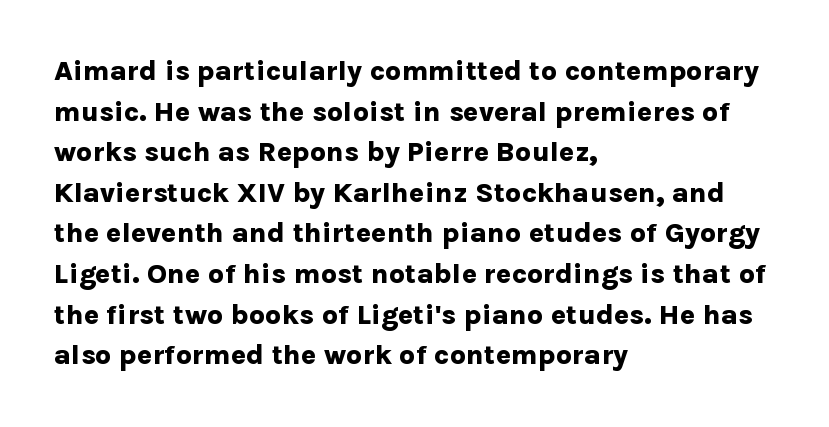
Q: Is the text bold? A: Yes.
Q: Is the text italic (slanted)? A: No, it is upright.
Q: Is the typeface a serif or a sans-serif typeface? A: Sans-serif.
Q: Is the text underlined? A: No.
Q: How is the paragraph aligned? A: Left-aligned.
Q: Is the spacing between letters normal or unusually wide? A: Normal.
Q: Is the spacing between lines tight, normal or loose? A: Normal.
Q: Width (condensed, normal, or wide)? A: Normal.
Q: Stroke contrast? A: Low.
Q: x-height? A: Medium.
Q: Monospaced? A: No.
